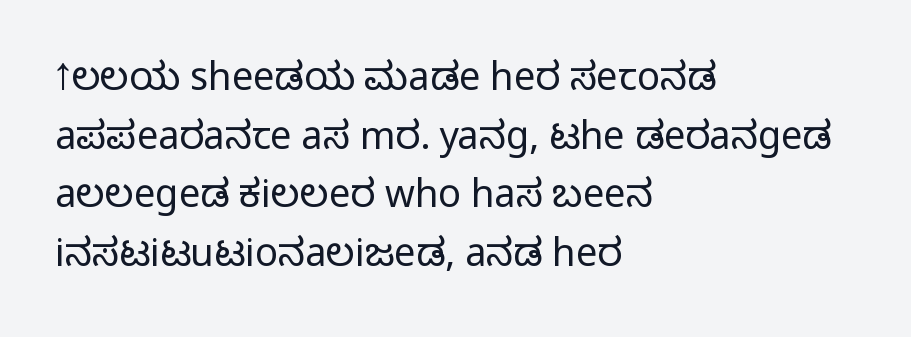
Unmarked baselines from the first word to the last. The type sits square on the baseline with zero lean. You can tell from the bare stems that sans-serif type was used. Weight: regular or lighter. All the whitespace from short lines collects on the right. The face used here is proportionally spaced, like ordinary book or web type.
